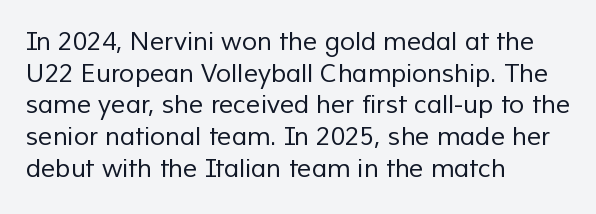
A quiet, ordinary-to-light weight characterises the typeface. Decoration check: the copy has no underline. What stands out about the letter spacing? Nothing — it is the standard amount. Every row of glyphs begins at an identical x-position on the left. Leading matches the norm, producing a regular column.
